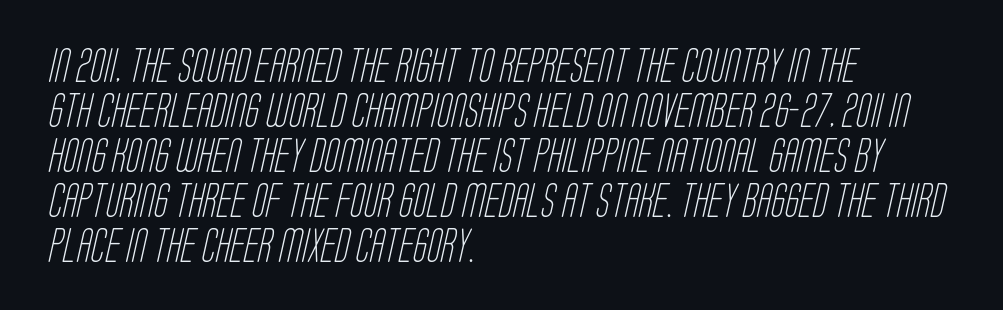
Q: Is the text bold? A: No.
Q: Is the typeface a serif or a sans-serif typeface? A: Sans-serif.
Q: Is the text underlined? A: No.
Q: How is the paragraph aligned? A: Left-aligned.
Q: Is the spacing between letters normal or unusually wide? A: Normal.
Q: Is the spacing between lines tight, normal or loose? A: Normal.
Q: Width (condensed, normal, or wide)? A: Condensed.
Q: Stroke contrast? A: Low.
Q: x-height? A: Large.
Q: Monospaced? A: No.
